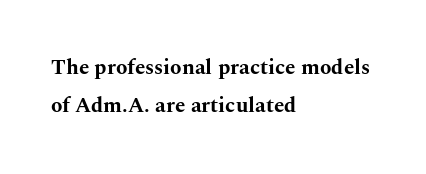
Q: Is the text bold? A: Yes.
Q: Is the text italic (slanted)? A: No, it is upright.
Q: Is the text underlined? A: No.
Q: How is the paragraph aligned? A: Left-aligned.
Q: Is the spacing between letters normal or unusually wide? A: Normal.
